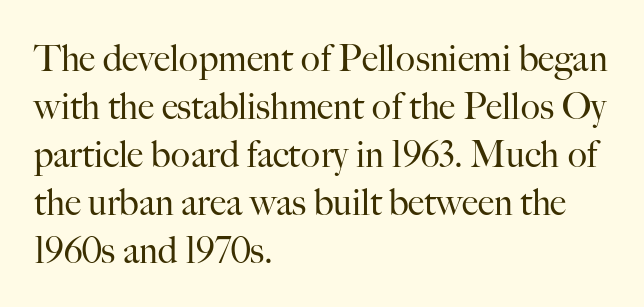
Q: Is the text bold? A: No.
Q: Is the text italic (slanted)? A: No, it is upright.
Q: Is the typeface a serif or a sans-serif typeface? A: Serif.
Q: Is the text underlined? A: No.
Q: How is the paragraph aligned? A: Left-aligned.
Q: Is the spacing between letters normal or unusually wide? A: Normal.
Q: Is the spacing between lines tight, normal or loose? A: Normal.
Q: Width (condensed, normal, or wide)? A: Normal.
Q: Stroke contrast? A: High.
Q: x-height? A: Small.
Q: Monospaced? A: No.
